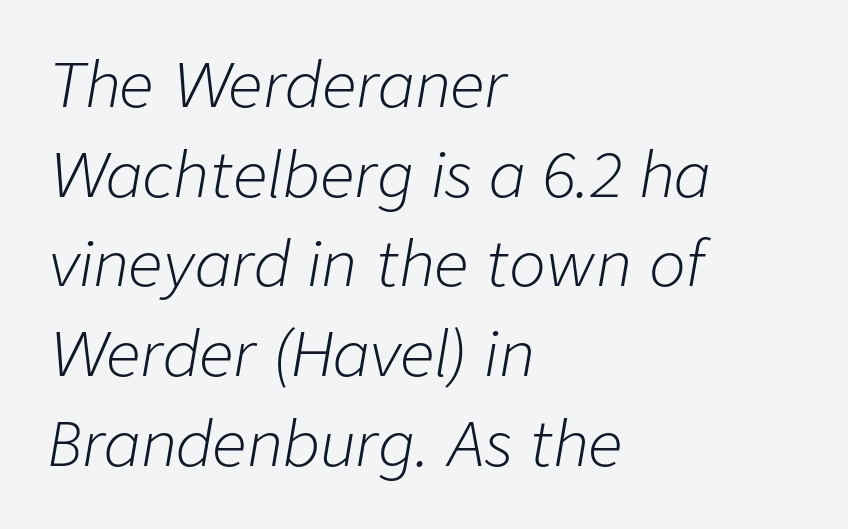
The image shows 61 px light type, italic (leaning right); set left-aligned, normal line spacing (1.47x), normal letter spacing, not underlined; low stroke contrast and a medium x-height.
